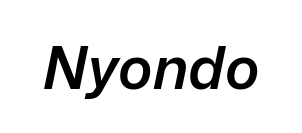
Q: Is the text bold? A: Semi-bold.
Q: Is the text italic (slanted)? A: Yes, it leans right by about 12 degrees.
Q: Is the text underlined? A: No.
Q: Is the spacing between letters normal or unusually wide? A: Normal.
Q: Width (condensed, normal, or wide)? A: Normal.
Q: Stroke contrast? A: Low.
Q: x-height? A: Medium.
Q: Monospaced? A: No.
